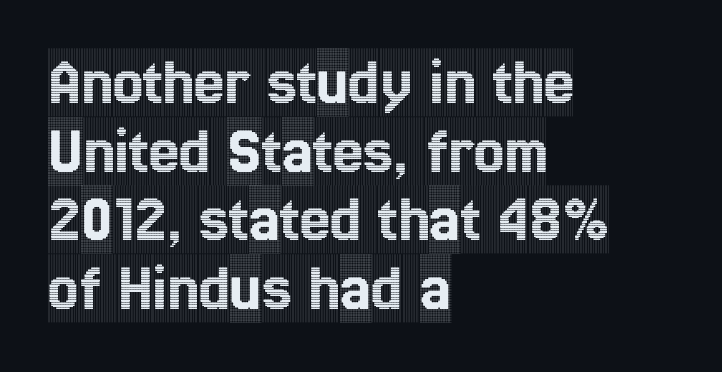
The image shows 68 px condensed serif type, upright; set left-aligned, tight line spacing (1.01x), normal letter spacing, not underlined; a large x-height.
